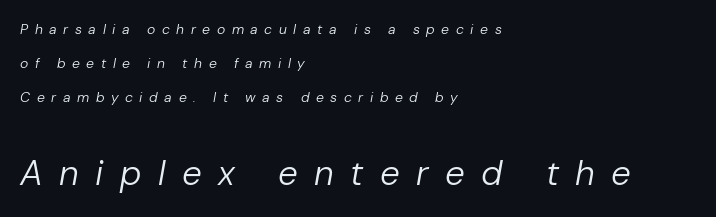
The image shows 35 px regular-weight type, italic (leaning right); set left-aligned, loose line spacing (2.43x), unusually wide letter spacing (+0.47 em), not underlined; the second (bottom) block is 2.5x larger; low stroke contrast and a medium x-height.
